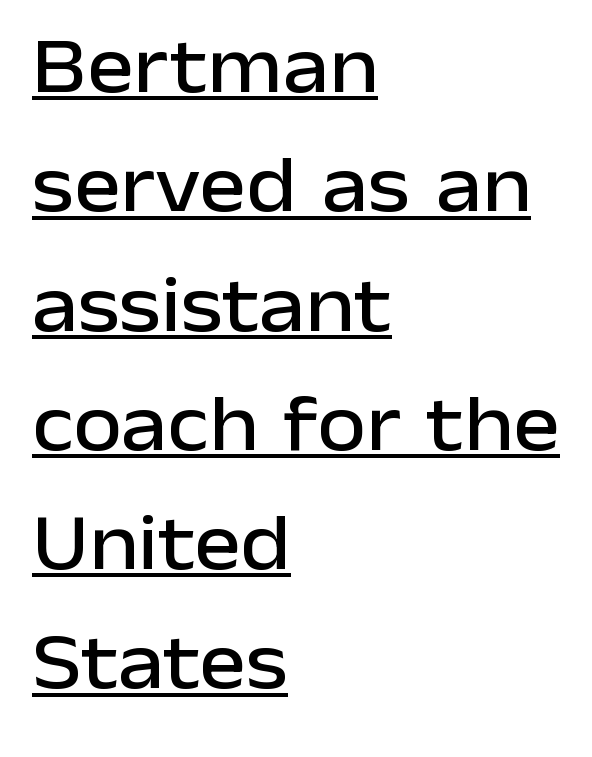
The horizontal fit of the characters is conventional and even. Quick note: underline on. Typographically, this falls in the sans-serif category. Visually the block forms a straight wall on the left and a jagged coastline on the right. Ascenders rise straight up at ninety degrees. Varying glyph widths throughout — classic text-font behaviour.
